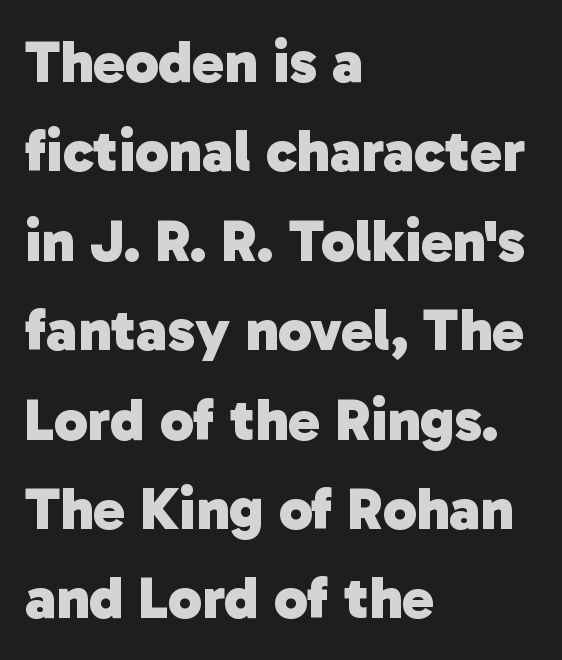
{"serif": "no", "bold": "yes", "weight": "heavy", "width": "normal", "stroke_contrast": "low", "x_height": "medium", "monospaced": "no", "underline": "no", "align": "left", "line_spacing": "normal", "line_spacing_ratio": 1.49, "letter_spacing": "normal", "letter_spacing_em": 0.0, "glyph_px": 60}
